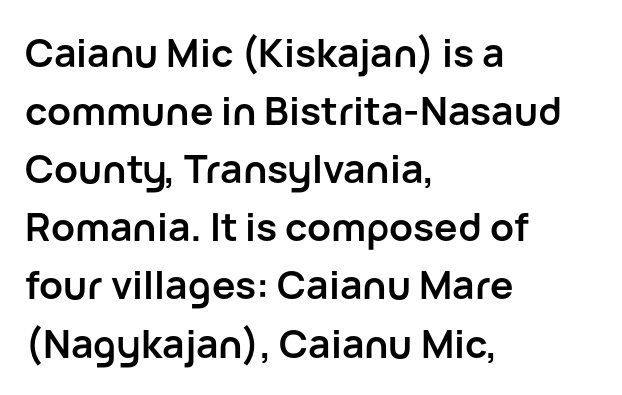
The image shows 39 px semibold sans-serif type, upright; set left-aligned, normal line spacing (1.49x), normal letter spacing, not underlined; low stroke contrast and a medium x-height.
